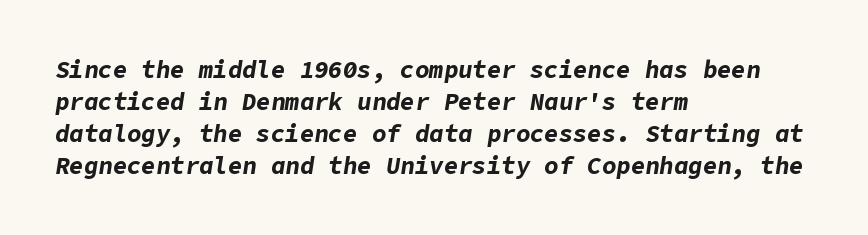
{"italic": "yes", "lean": "right", "slant_degrees": 9, "bold": "yes", "underline": "no", "align": "left", "line_spacing": "normal", "line_spacing_ratio": 1.33, "letter_spacing": "normal", "letter_spacing_em": 0.0, "glyph_px": 24}
